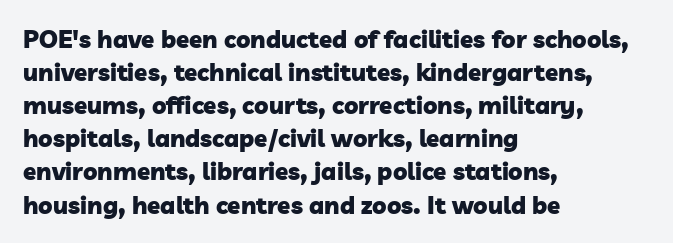
Q: Is the text bold? A: Yes.
Q: Is the text underlined? A: No.
Q: How is the paragraph aligned? A: Left-aligned.
Q: Is the spacing between letters normal or unusually wide? A: Normal.
Q: Is the spacing between lines tight, normal or loose? A: Normal.
